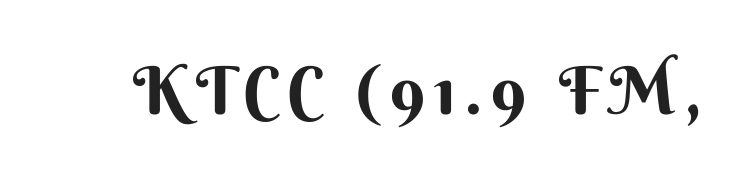
Unmarked baselines from the first word to the last. Think of a printed novel: that variable character pitch is what you see here. The letters stand upright; this is a roman face. This sample uses a sans-serif face.
